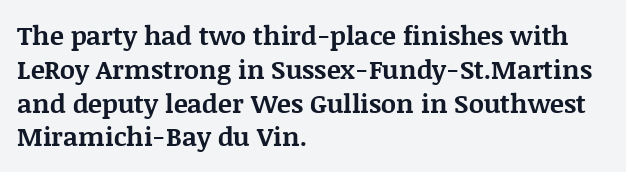
Notice how the stems are strictly vertical — no italics here. The passage shown is emphatically bold. Students, observe: this is what conventionally led text looks like. You could call the tracking neutral — neither tight nor loose. The ragged edge is on the right, which tells us the setting is flush left. Descenders are the only things crossing below the line.
